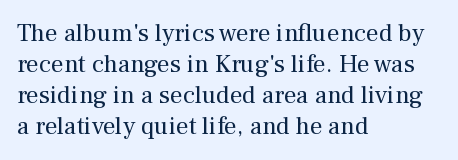
A light-to-regular cut is what we see here. Clear beneath every line of the passage. Vertical strokes here are truly vertical. The passage shown has conventional tracking throughout. Leftover space on each line is placed entirely after the last word.
